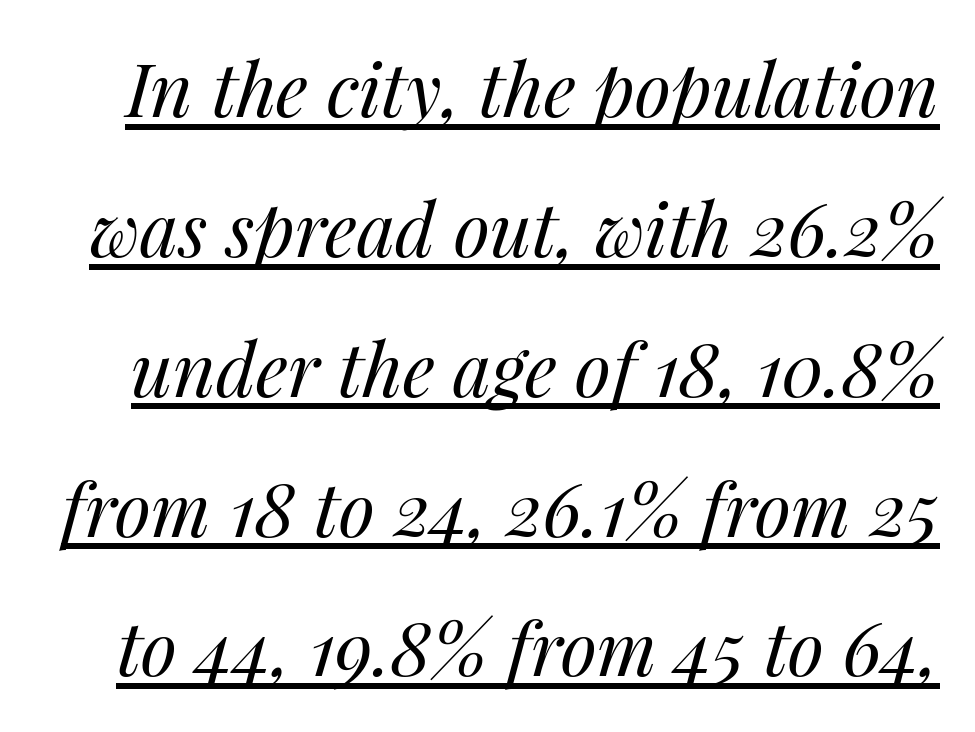
Each stroke keeps to a modest, everyday thickness or less. This is oblique type, the kind used for emphasis or titles. This rendering leaves character spacing at its baseline value. Underline: present. Looks like regular typesetting: each glyph gets only the width it needs.
